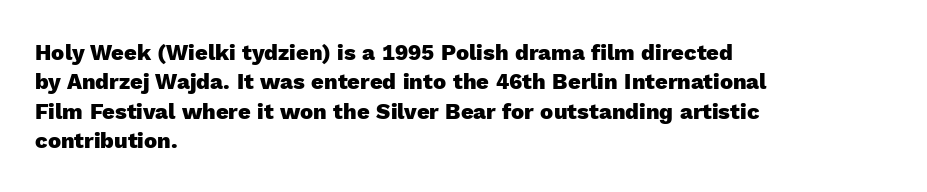
The vertical gap from one line to the next is medium. The rendering uses a bold face; every stroke is thick and dark. When letters stand straight like this, we call the style roman or upright. A typesetter would call this zero additional tracking.
